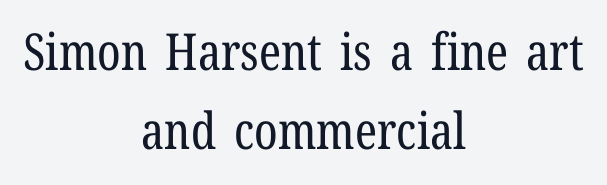
Q: Is the text bold? A: No.
Q: Is the text italic (slanted)? A: No, it is upright.
Q: Is the typeface a serif or a sans-serif typeface? A: Serif.
Q: Is the text underlined? A: No.
Q: How is the paragraph aligned? A: Centered.
Q: Is the spacing between letters normal or unusually wide? A: Normal.
Q: Is the spacing between lines tight, normal or loose? A: Normal.
Q: Width (condensed, normal, or wide)? A: Condensed.
Q: Stroke contrast? A: Low.
Q: x-height? A: Medium.
Q: Monospaced? A: No.
